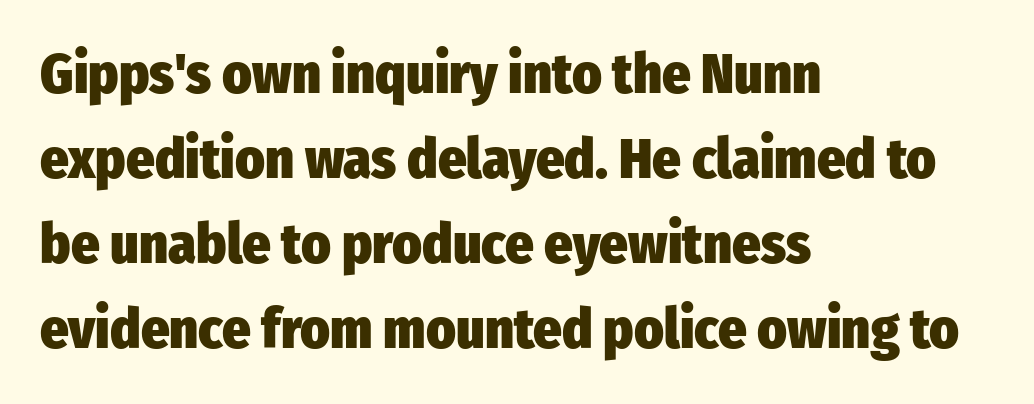
Q: Is the text bold? A: Yes.
Q: Is the text italic (slanted)? A: No, it is upright.
Q: Is the typeface a serif or a sans-serif typeface? A: Sans-serif.
Q: Is the text underlined? A: No.
Q: How is the paragraph aligned? A: Left-aligned.
Q: Is the spacing between letters normal or unusually wide? A: Normal.
Q: Is the spacing between lines tight, normal or loose? A: Normal.
Q: Width (condensed, normal, or wide)? A: Condensed.
Q: Stroke contrast? A: Low.
Q: x-height? A: Medium.
Q: Monospaced? A: No.
